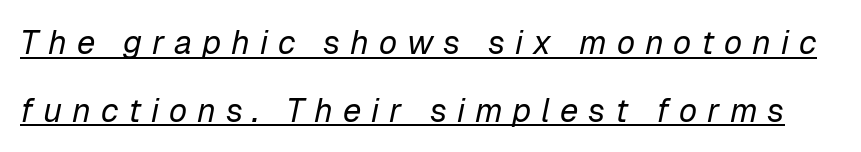
The weight tops out at a normal text grade. Each letter keeps its own natural width here, so spacing adapts to shape. Emphasis is given by a line drawn under the lettering. Honestly, the letter spacing is so wide it's the main thing you notice. These lines were composed using italics. Vertical spacing — loose.
